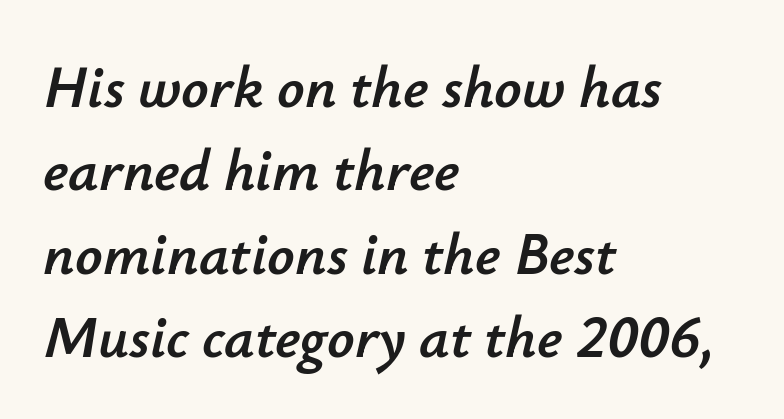
Each letter keeps its own natural width here, so spacing adapts to shape. Honestly, the row spacing looks completely unremarkable. You could call the tracking neutral — neither tight nor loose. Words float on clear page, feet unadorned. Yep, that's italic — everything's leaning.
